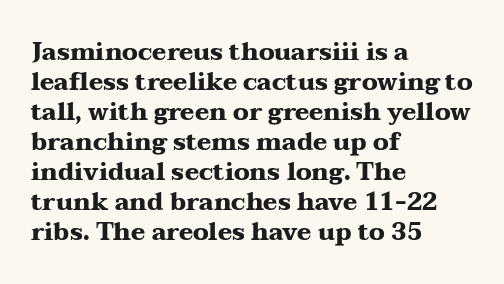
The image shows 24 px bold type, upright; set left-aligned, normal line spacing (1.25x), normal letter spacing, not underlined.
